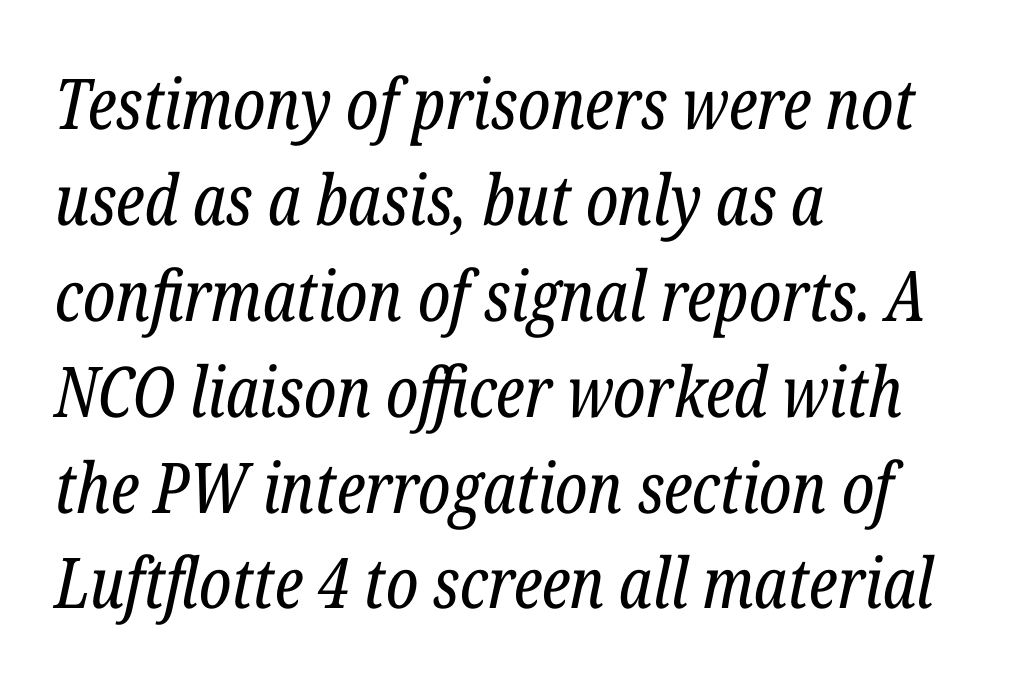
Q: Is the text bold? A: No.
Q: Is the text italic (slanted)? A: Yes, it leans right by about 12 degrees.
Q: Is the typeface a serif or a sans-serif typeface? A: Serif.
Q: Is the text underlined? A: No.
Q: How is the paragraph aligned? A: Left-aligned.
Q: Is the spacing between letters normal or unusually wide? A: Normal.
Q: Is the spacing between lines tight, normal or loose? A: Normal.
Q: Width (condensed, normal, or wide)? A: Condensed.
Q: Stroke contrast? A: Low.
Q: x-height? A: Medium.
Q: Monospaced? A: No.
